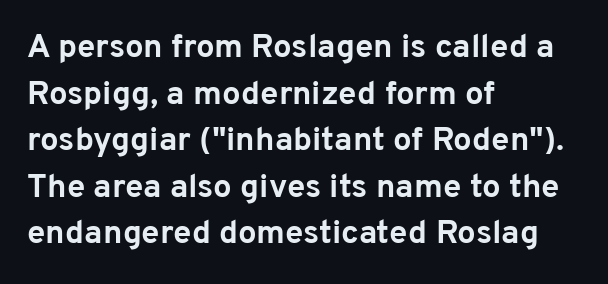
The rendering keeps characters at their native spacing. The passage is arranged the way most books set body copy — flush left. Varying glyph widths throughout — classic text-font behaviour. Typographic density is high because the face is bold.
